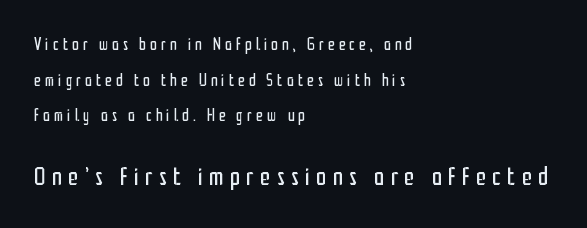
Which of the two is more prominent by size? The second, at the bottom. You could fit nearly another row in the gap between these rows. The rendering anchors every line to the left-hand side. The strip under each line holds only bare page. Rendered with straight, roman letterforms. These glyphs show unthickened strokes, regular width or finer.
